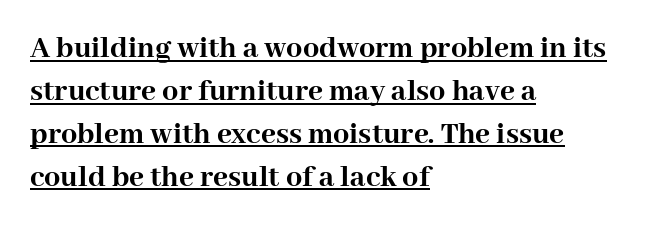
The letterforms sit shoulder to shoulder at normal distance. This block has exactly the height ordinary leading produces. Proportional: the letters do not fall into vertical columns. Somebody hit Ctrl+U on this one — the words are underlined.
